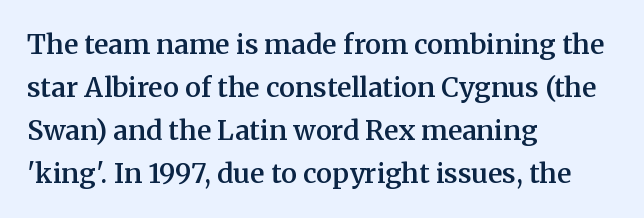
The image shows 27 px text type, upright; set left-aligned, normal line spacing (1.59x), normal letter spacing, not underlined.
